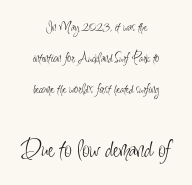
{"bold": "no", "underline": "no", "align": "center", "line_spacing": "loose", "line_spacing_ratio": 2.2, "letter_spacing": "normal", "letter_spacing_em": 0.0, "larger_block": "second", "size_ratio": 1.93, "glyph_px": 27}
